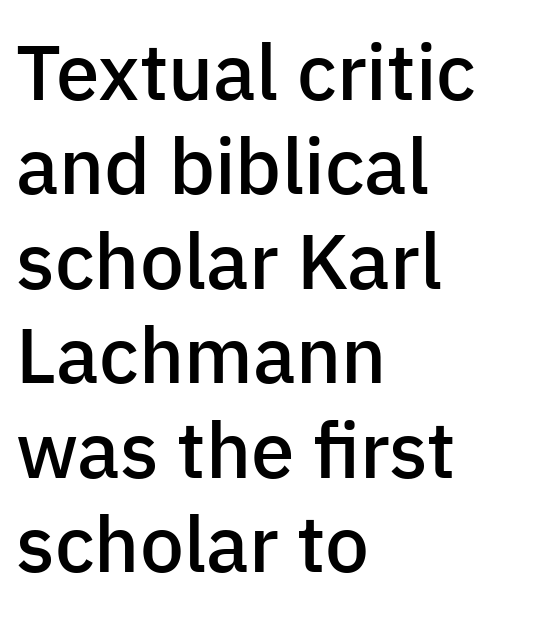
The image shows 78 px semibold sans-serif type, upright; set left-aligned, line spacing 1.21x, normal letter spacing, not underlined; low stroke contrast and a medium x-height.
